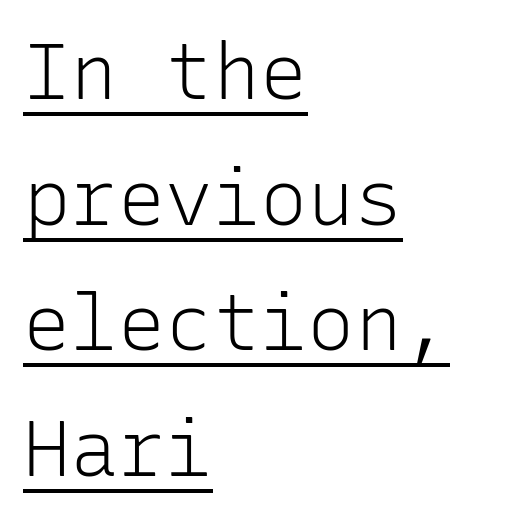
{"serif": "no", "italic": "no", "bold": "no", "weight": "light", "width": "normal", "stroke_contrast": "low", "x_height": "medium", "monospaced": "yes", "underline": "yes", "align": "left", "line_spacing": "normal", "line_spacing_ratio": 1.59, "letter_spacing": "normal", "letter_spacing_em": 0.0, "glyph_px": 79}
